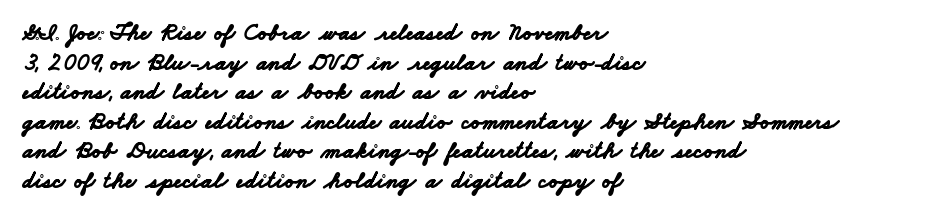
A classic flush-left, rag-right setting is used for this passage. You could call the tracking neutral — neither tight nor loose. The space directly below the letters is spotless. Weight check: bold — yes, fully.
